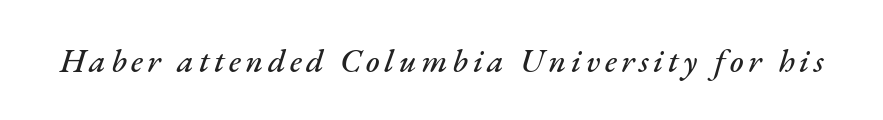
{"italic": "yes", "lean": "right", "slant_degrees": 17, "width": "normal", "stroke_contrast": "medium", "x_height": "small", "monospaced": "no", "underline": "no", "glyph_px": 33}
